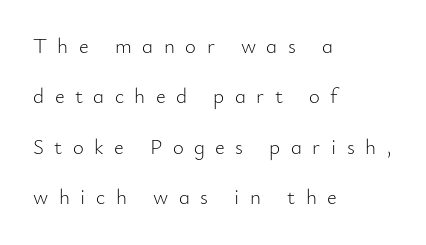
{"italic": "no", "bold": "no", "underline": "no", "align": "left", "line_spacing": "loose", "line_spacing_ratio": 2.4, "letter_spacing": "wide", "letter_spacing_em": 0.5, "glyph_px": 21}
